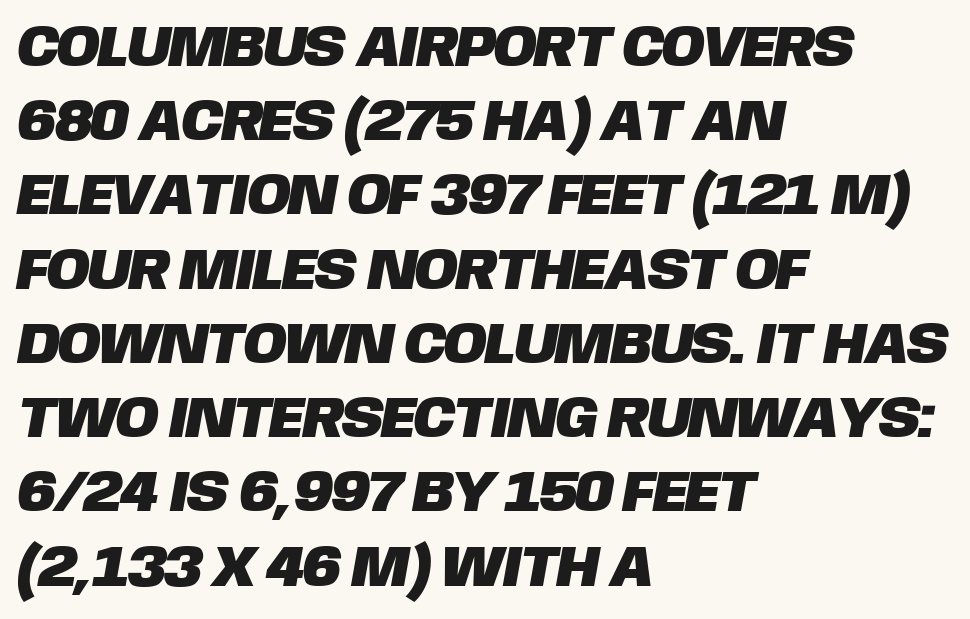
{"serif": "no", "width": "normal", "stroke_contrast": "low", "x_height": "large", "monospaced": "no", "underline": "no", "align": "left", "line_spacing": "normal", "line_spacing_ratio": 1.28, "letter_spacing": "normal", "letter_spacing_em": 0.0, "glyph_px": 58}
